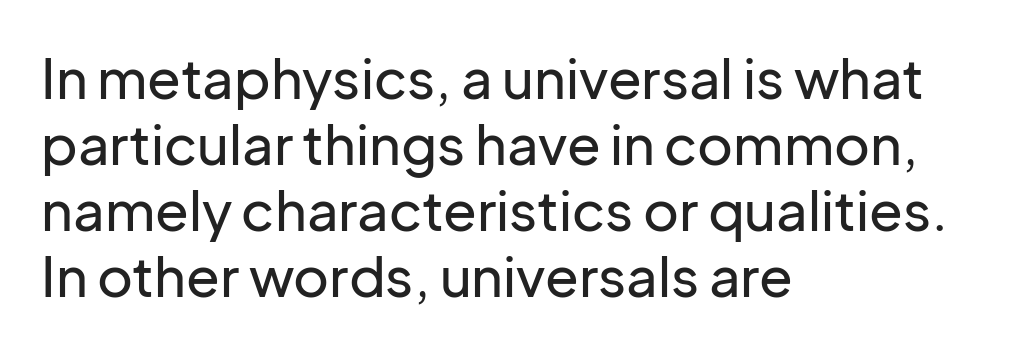
Do the characters align in a grid? No, the font is proportional. Observe the absence of serifs on each vertical stroke in this sample. A bare baseline throughout the passage. Quick note: not italic, upright.
